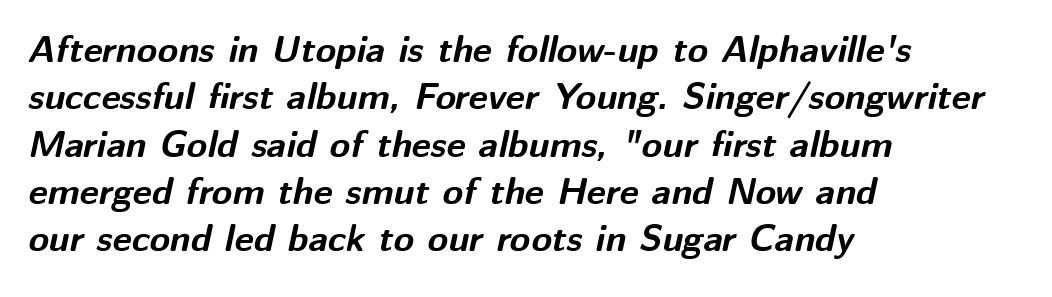
The image shows 37 px bold type, italic (leaning right); set left-aligned, normal line spacing (1.28x), normal letter spacing, not underlined; medium stroke contrast and a medium x-height.
